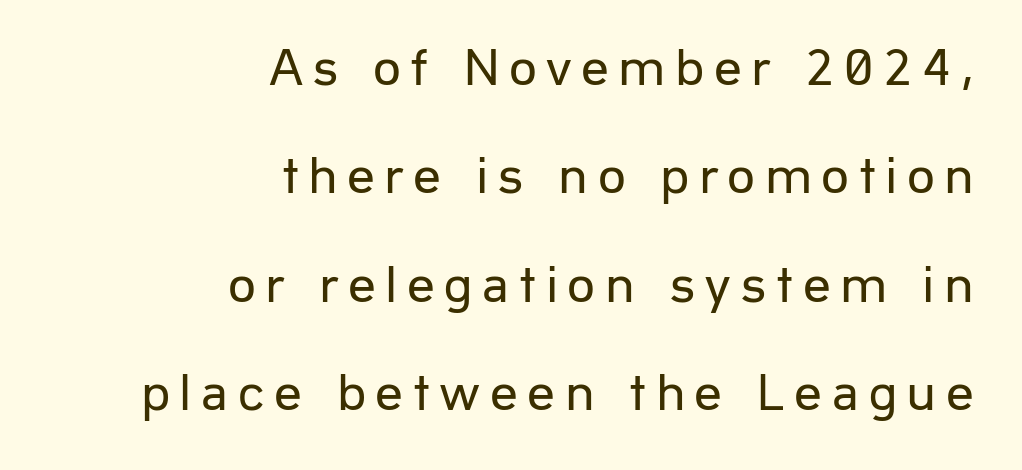
Vertical strokes here are truly vertical. The ragged edge is on the left, which tells us the setting is flush right. Here the designer chose a conventional face with non-uniform glyph widths. The specimen omits any rule beneath the text block's lines.
